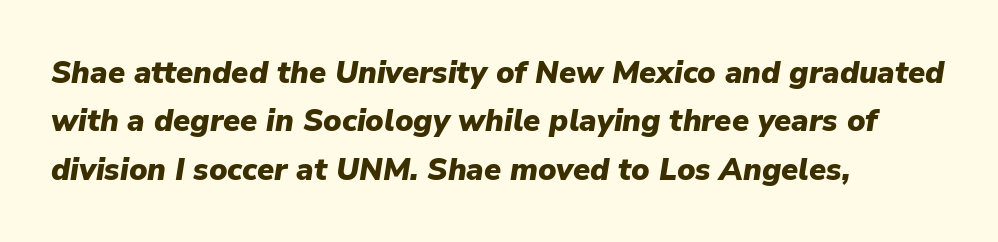
Q: Is the text bold? A: Yes.
Q: Is the text italic (slanted)? A: Yes, it leans right by about 9 degrees.
Q: Is the text underlined? A: No.
Q: How is the paragraph aligned? A: Left-aligned.
Q: Is the spacing between letters normal or unusually wide? A: Normal.
Q: Is the spacing between lines tight, normal or loose? A: Normal.
Q: Width (condensed, normal, or wide)? A: Normal.
Q: Stroke contrast? A: Low.
Q: x-height? A: Medium.
Q: Monospaced? A: No.
